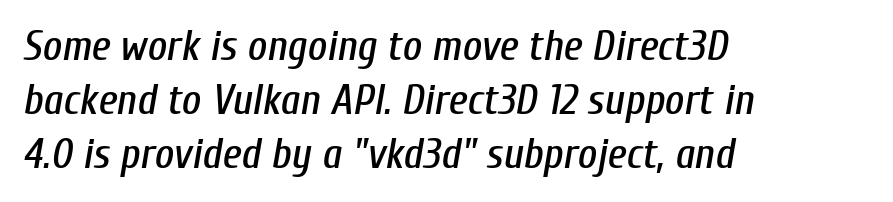
The image shows 42 px condensed type, italic (leaning right); set left-aligned, normal line spacing (1.29x), normal letter spacing, not underlined; low stroke contrast and a medium x-height.
